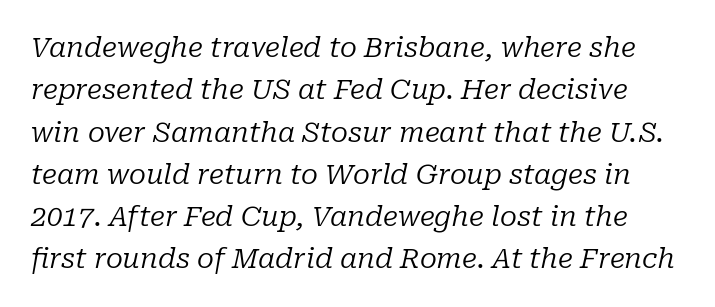
The face used here has a pronounced slope to its letters. A normal amount of white space separates one row of letters from the next. Only glyphs here, with clear space below each row. This sample uses a serif face. These lines are rendered in a variable-pitch font. The strokes carry an ordinary text weight at most.
